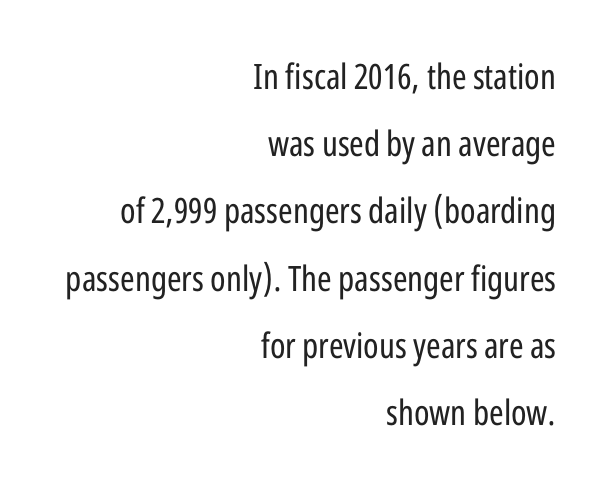
{"serif": "no", "italic": "no", "bold": "no", "weight": "regular", "width": "condensed", "stroke_contrast": "low", "x_height": "medium", "monospaced": "no", "underline": "no", "align": "right", "line_spacing": "loose", "line_spacing_ratio": 1.92, "letter_spacing": "normal", "letter_spacing_em": 0.0, "glyph_px": 35}
